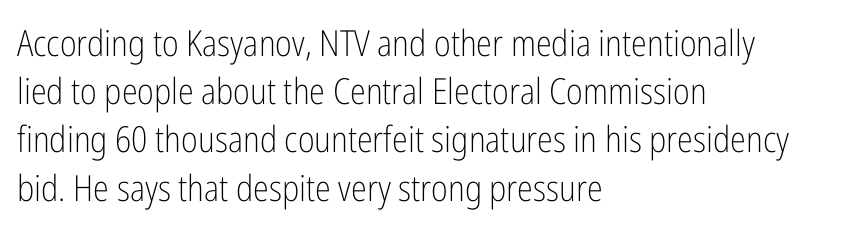
{"serif": "no", "italic": "no", "bold": "no", "weight": "light", "width": "condensed", "stroke_contrast": "low", "x_height": "medium", "monospaced": "no", "underline": "no", "align": "left", "line_spacing": "normal", "line_spacing_ratio": 1.34, "letter_spacing": "normal", "letter_spacing_em": 0.0, "glyph_px": 36}
